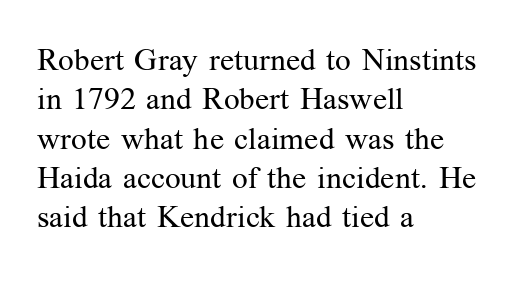
The image shows 31 px regular-weight serif type, upright; set left-aligned, normal line spacing (1.27x), normal letter spacing, not underlined; medium stroke contrast and a medium x-height.
